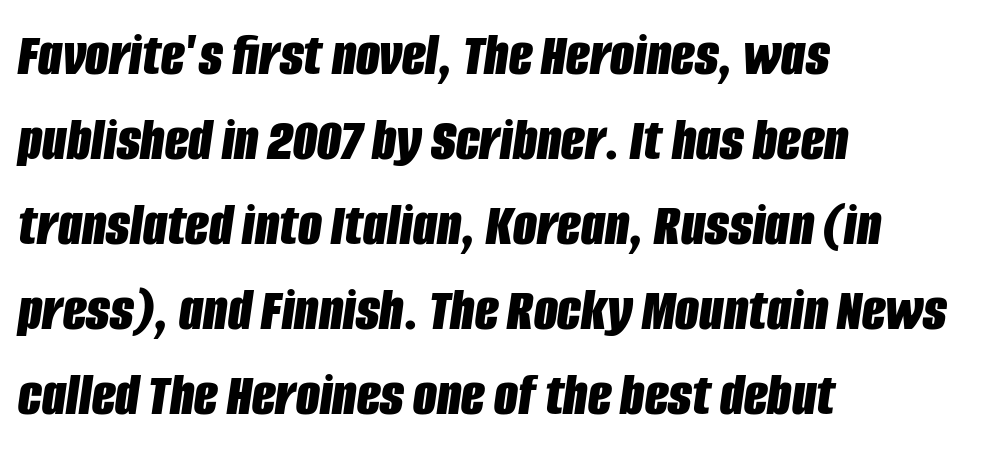
A typesetter would call this leading conventional body-copy spacing. Nobody touched the tracking dial on this one. Looks like regular typesetting: each glyph gets only the width it needs. Is the type slanted? Yes — the strokes lean at a clear angle.
